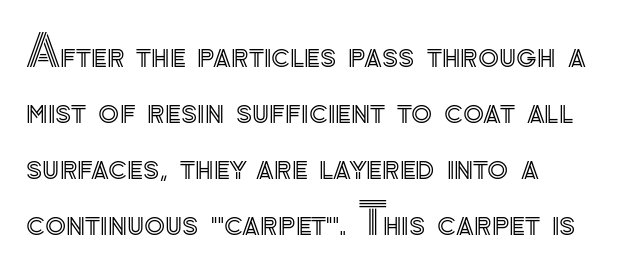
{"italic": "no", "width": "normal", "x_height": "small", "monospaced": "no", "underline": "no", "line_spacing": "normal", "line_spacing_ratio": 1.3, "letter_spacing": "normal", "letter_spacing_em": 0.0, "glyph_px": 43}
